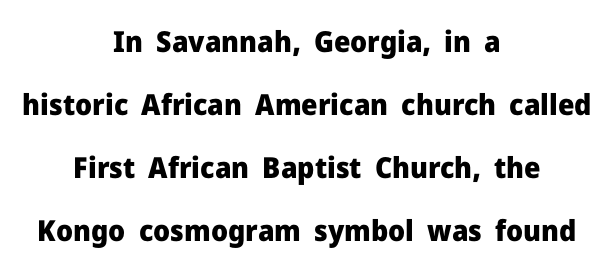
The image shows 29 px heavy sans-serif type, upright; set centered, loose line spacing (2.17x), normal letter spacing, not underlined; low stroke contrast and a medium x-height.
